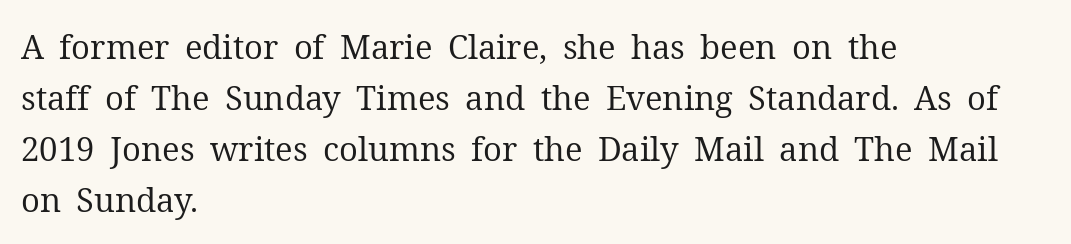
{"serif": "yes", "italic": "no", "bold": "no", "weight": "regular", "width": "normal", "stroke_contrast": "medium", "x_height": "medium", "monospaced": "no", "underline": "no", "align": "left", "line_spacing": "normal", "line_spacing_ratio": 1.55, "letter_spacing": "normal", "letter_spacing_em": 0.0, "glyph_px": 33}
